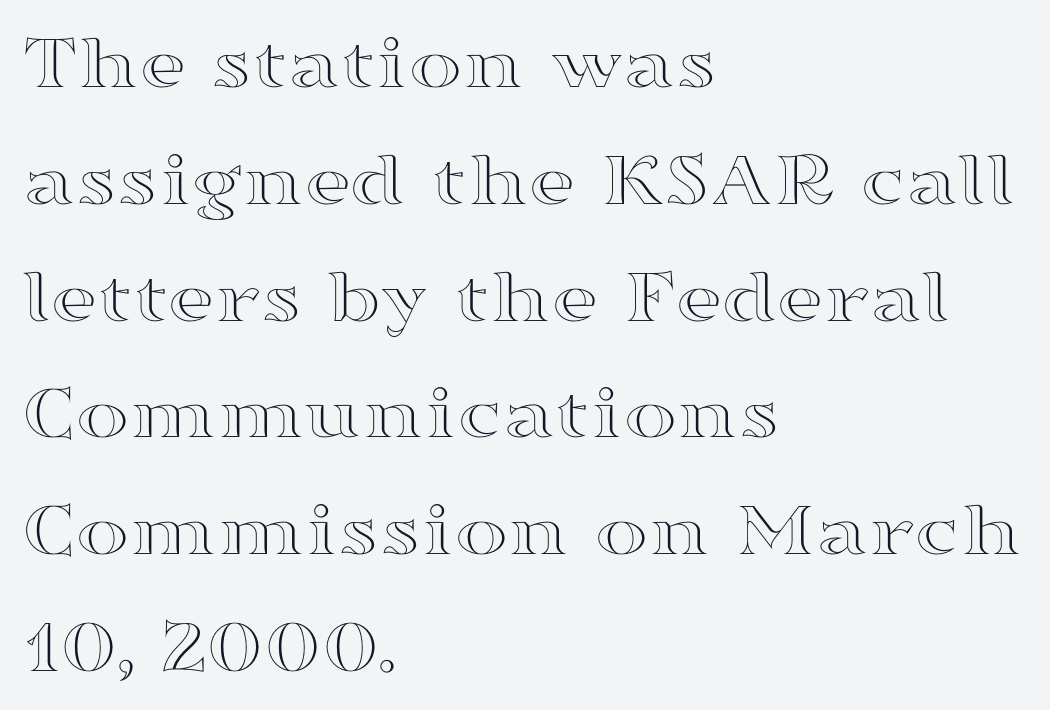
These lines were composed using upright roman letters. The letters advance in unequal steps, a hallmark of proportional type. Does the leading feel generous? No, just average. The rag falls on the right side of this text block. The face used here is rendered with its standard letterfit.
